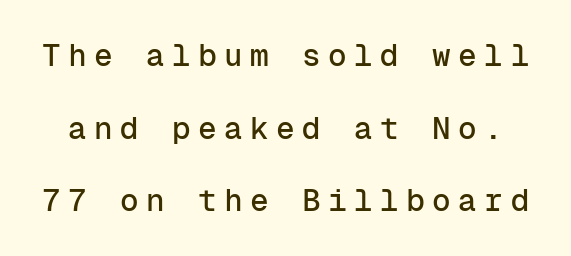
Q: Is the text italic (slanted)? A: No, it is upright.
Q: Is the typeface a serif or a sans-serif typeface? A: Sans-serif.
Q: Is the text underlined? A: No.
Q: Is the spacing between letters normal or unusually wide? A: Unusually wide.
Q: Is the spacing between lines tight, normal or loose? A: Loose.
Q: Width (condensed, normal, or wide)? A: Normal.
Q: Stroke contrast? A: Low.
Q: x-height? A: Medium.
Q: Monospaced? A: Yes.
